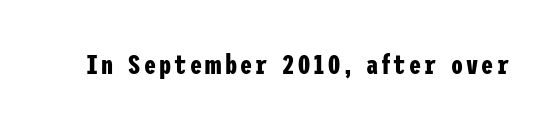
Q: Is the text bold? A: Yes.
Q: Is the text italic (slanted)? A: No, it is upright.
Q: Is the text underlined? A: No.
